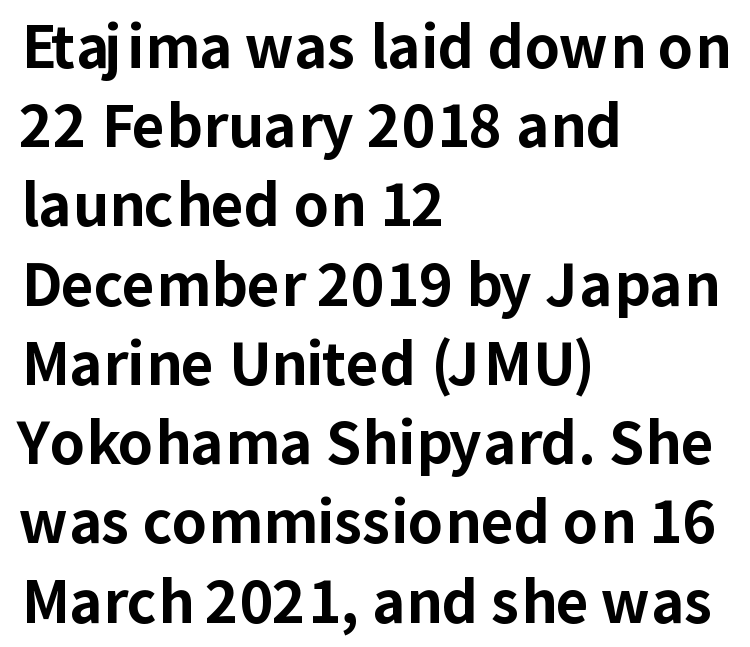
Q: Is the text bold? A: Yes.
Q: Is the text italic (slanted)? A: No, it is upright.
Q: Is the typeface a serif or a sans-serif typeface? A: Sans-serif.
Q: Is the text underlined? A: No.
Q: How is the paragraph aligned? A: Left-aligned.
Q: Is the spacing between letters normal or unusually wide? A: Normal.
Q: Is the spacing between lines tight, normal or loose? A: Normal.
Q: Width (condensed, normal, or wide)? A: Normal.
Q: Stroke contrast? A: Low.
Q: x-height? A: Medium.
Q: Monospaced? A: No.
